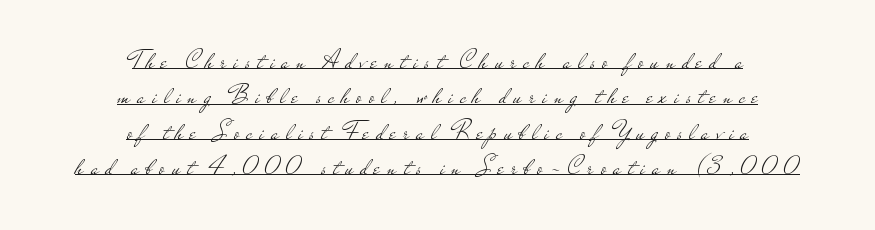
{"bold": "no", "underline": "yes", "align": "center", "line_spacing": "normal", "line_spacing_ratio": 1.36, "letter_spacing": "wide", "letter_spacing_em": 0.27, "glyph_px": 26}
